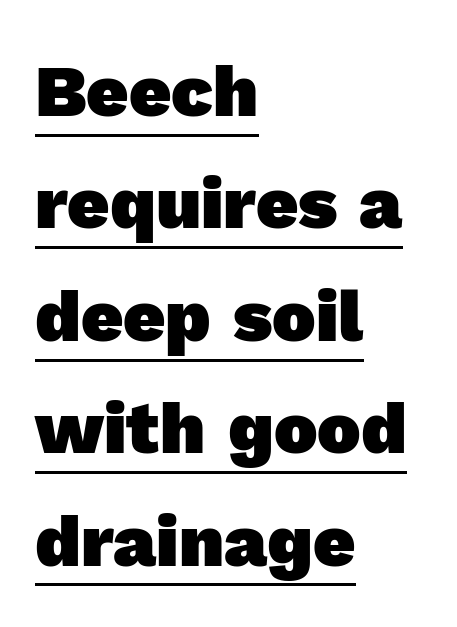
{"serif": "no", "bold": "yes", "weight": "heavy", "width": "normal", "x_height": "medium", "monospaced": "no", "underline": "yes", "align": "left", "line_spacing": "normal", "line_spacing_ratio": 1.54, "letter_spacing": "normal", "letter_spacing_em": 0.0, "glyph_px": 73}
